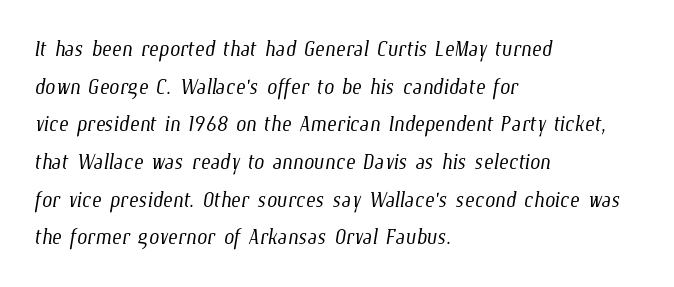
Q: Is the text bold? A: No.
Q: Is the text underlined? A: No.
Q: How is the paragraph aligned? A: Left-aligned.
Q: Is the spacing between letters normal or unusually wide? A: Normal.
Q: Is the spacing between lines tight, normal or loose? A: Normal.
Q: Width (condensed, normal, or wide)? A: Condensed.
Q: Stroke contrast? A: Low.
Q: x-height? A: Medium.
Q: Monospaced? A: No.
